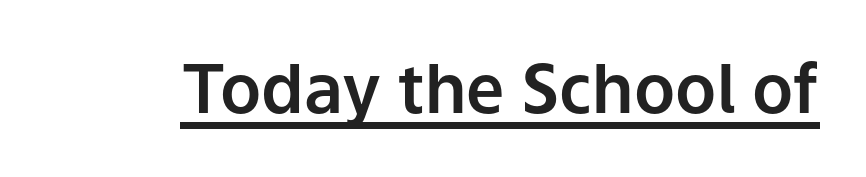
The image shows 68 px sans-serif type, upright; set normal letter spacing, underlined; low stroke contrast and a medium x-height.
